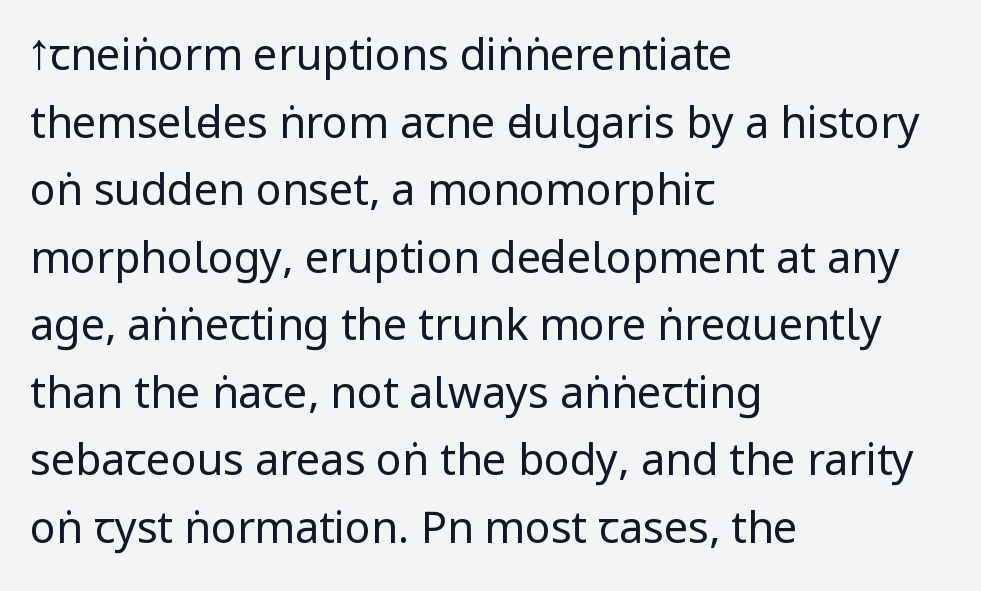
{"serif": "no", "italic": "no", "bold": "no", "weight": "regular", "width": "condensed", "stroke_contrast": "low", "x_height": "large", "monospaced": "no", "underline": "no", "align": "left", "line_spacing": "normal", "line_spacing_ratio": 1.57, "letter_spacing": "normal", "letter_spacing_em": 0.0, "glyph_px": 43}
